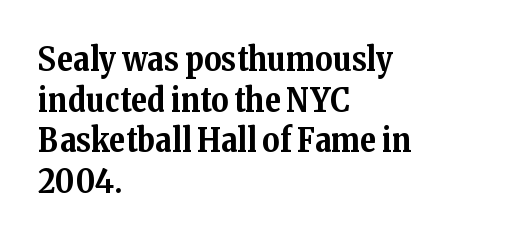
The image shows 33 px bold serif type, upright; set left-aligned, line spacing 1.23x, normal letter spacing, not underlined; medium stroke contrast and a medium x-height.
